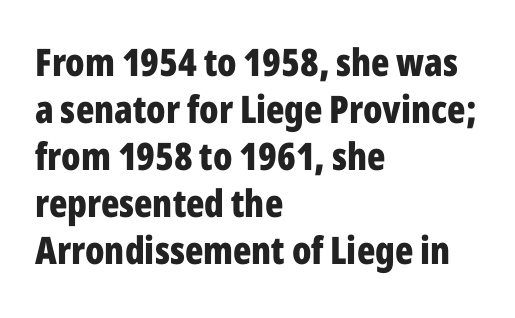
{"serif": "no", "italic": "no", "bold": "yes", "weight": "bold", "width": "condensed", "stroke_contrast": "low", "x_height": "medium", "monospaced": "no", "underline": "no", "align": "left", "line_spacing_ratio": 1.24, "letter_spacing": "normal", "letter_spacing_em": 0.0, "glyph_px": 38}
